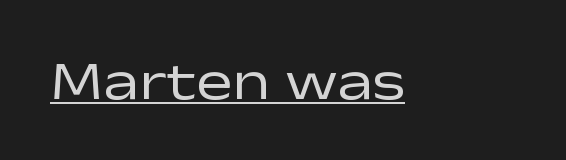
The image shows 54 px regular-weight, wide sans-serif type, upright; set normal letter spacing, underlined; low stroke contrast and a medium x-height.
